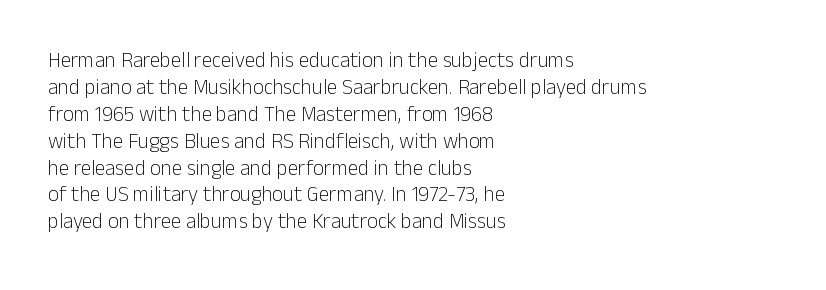
The image shows 21 px text type, upright; set left-aligned, normal line spacing (1.28x), normal letter spacing, not underlined.
